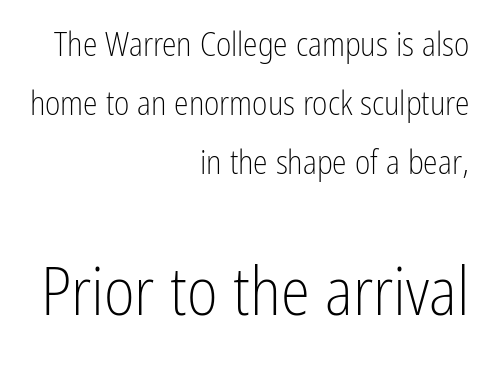
Q: Is the text bold? A: No.
Q: Is the text italic (slanted)? A: No, it is upright.
Q: Is the typeface a serif or a sans-serif typeface? A: Sans-serif.
Q: Is the text underlined? A: No.
Q: How is the paragraph aligned? A: Right-aligned.
Q: Is the spacing between letters normal or unusually wide? A: Normal.
Q: Which block of text is set in a larger size, the first (top) or the second (bottom)? A: The second (bottom) one.
Q: Width (condensed, normal, or wide)? A: Condensed.
Q: Stroke contrast? A: Low.
Q: x-height? A: Medium.
Q: Monospaced? A: No.
